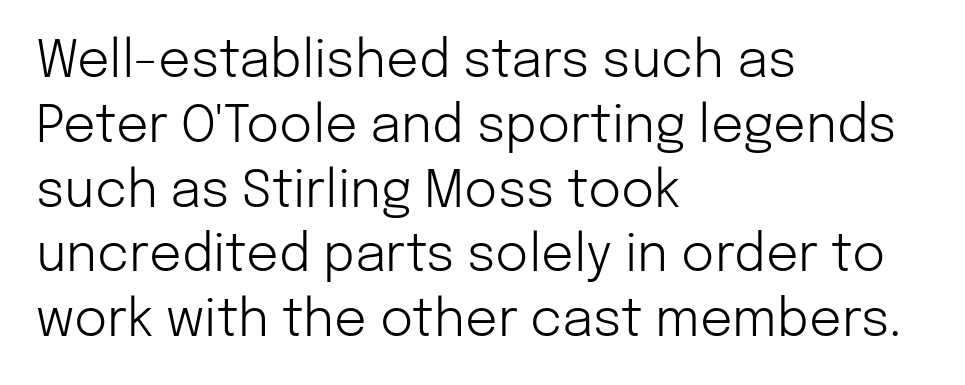
{"serif": "no", "italic": "no", "bold": "no", "weight": "light", "width": "normal", "stroke_contrast": "low", "x_height": "medium", "monospaced": "no", "underline": "no", "align": "left", "line_spacing": "normal", "line_spacing_ratio": 1.27, "letter_spacing": "normal", "letter_spacing_em": 0.0, "glyph_px": 51}
